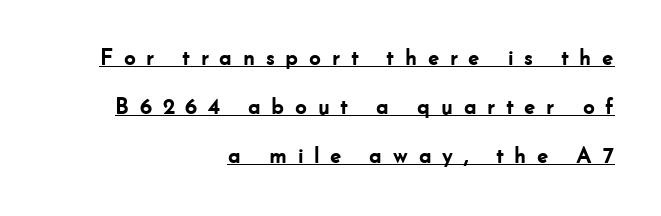
{"italic": "no", "bold": "yes", "underline": "yes", "align": "right", "line_spacing": "loose", "line_spacing_ratio": 2.13, "letter_spacing": "wide", "letter_spacing_em": 0.44, "glyph_px": 23}
